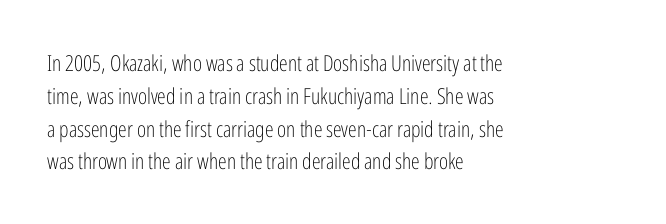
Descender tails drop into unmarked territory. Vertically, the passage feels balanced, rows spaced as you'd expect. The typesetter chose a ragged-right arrangement here. The typography opts for an upright posture over an oblique one. The rendering keeps characters at their native spacing. Stroke mass is kept to a normal reading level or below.
